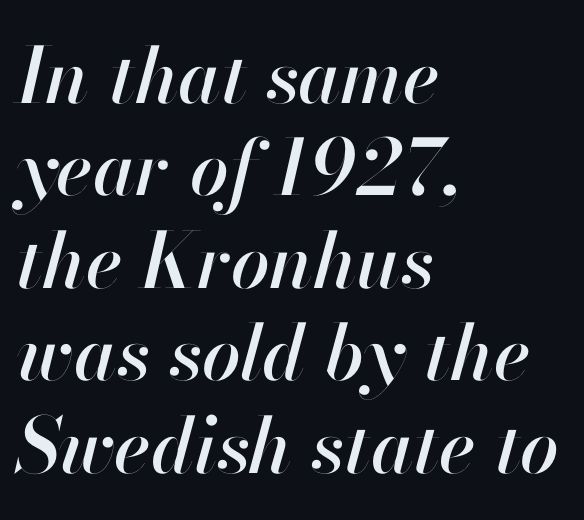
{"italic": "yes", "lean": "right", "slant_degrees": 13, "width": "normal", "stroke_contrast": "high", "x_height": "small", "monospaced": "no", "underline": "no", "align": "left", "line_spacing_ratio": 1.2, "letter_spacing": "normal", "letter_spacing_em": 0.0, "glyph_px": 77}
